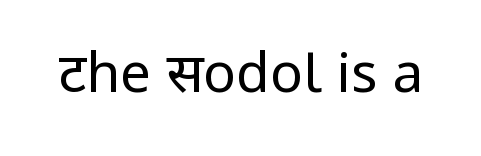
Q: Is the text bold? A: No.
Q: Is the text italic (slanted)? A: No, it is upright.
Q: Is the typeface a serif or a sans-serif typeface? A: Sans-serif.
Q: Is the text underlined? A: No.
Q: Is the spacing between letters normal or unusually wide? A: Normal.
Q: Width (condensed, normal, or wide)? A: Normal.
Q: Stroke contrast? A: Low.
Q: x-height? A: Medium.
Q: Monospaced? A: No.
